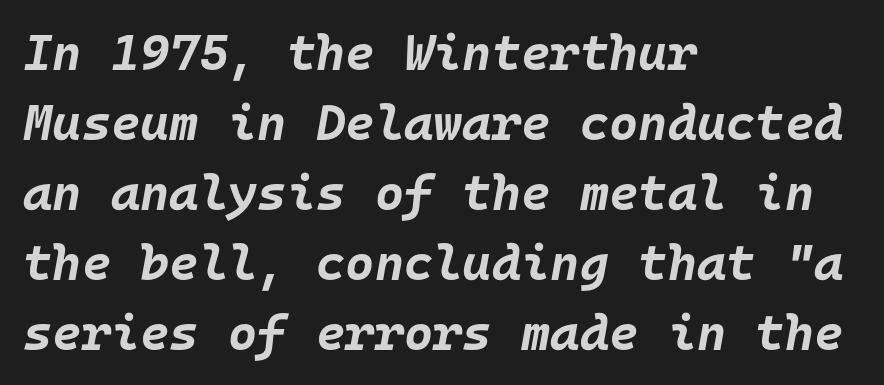
{"italic": "yes", "lean": "right", "slant_degrees": 10, "bold": "yes", "weight": "bold", "width": "normal", "stroke_contrast": "low", "x_height": "large", "monospaced": "yes", "underline": "no", "align": "left", "line_spacing": "normal", "line_spacing_ratio": 1.4, "letter_spacing": "normal", "letter_spacing_em": 0.0, "glyph_px": 50}
